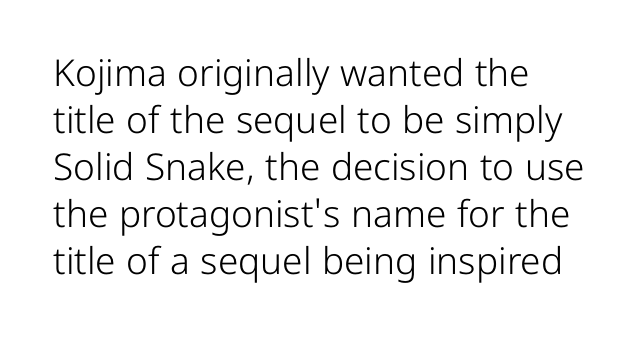
The image shows 37 px light sans-serif type, upright; set left-aligned, normal line spacing (1.27x), normal letter spacing, not underlined; low stroke contrast and a medium x-height.
